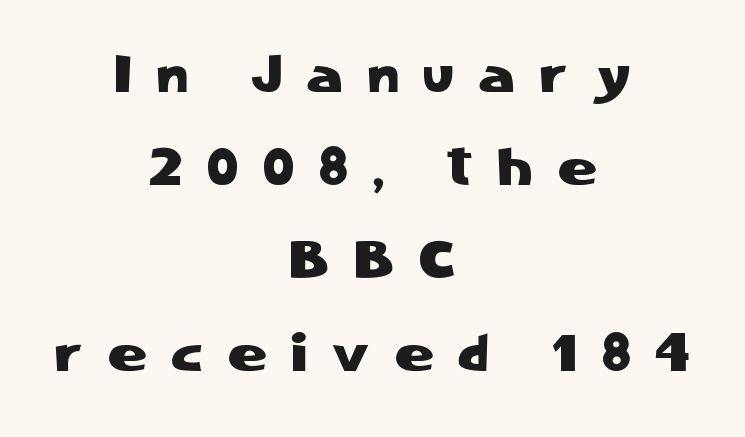
Q: Is the text italic (slanted)? A: No, it is upright.
Q: Is the typeface a serif or a sans-serif typeface? A: Sans-serif.
Q: Is the text underlined? A: No.
Q: How is the paragraph aligned? A: Centered.
Q: Is the spacing between letters normal or unusually wide? A: Unusually wide.
Q: Width (condensed, normal, or wide)? A: Normal.
Q: Stroke contrast? A: Low.
Q: x-height? A: Medium.
Q: Monospaced? A: No.
